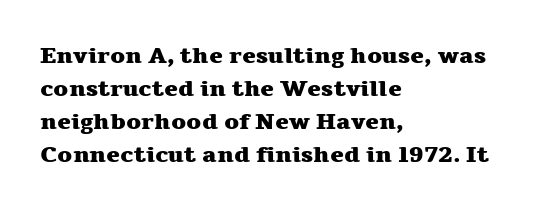
The image shows 23 px bold type, upright; set left-aligned, normal line spacing (1.43x), normal letter spacing, not underlined.
